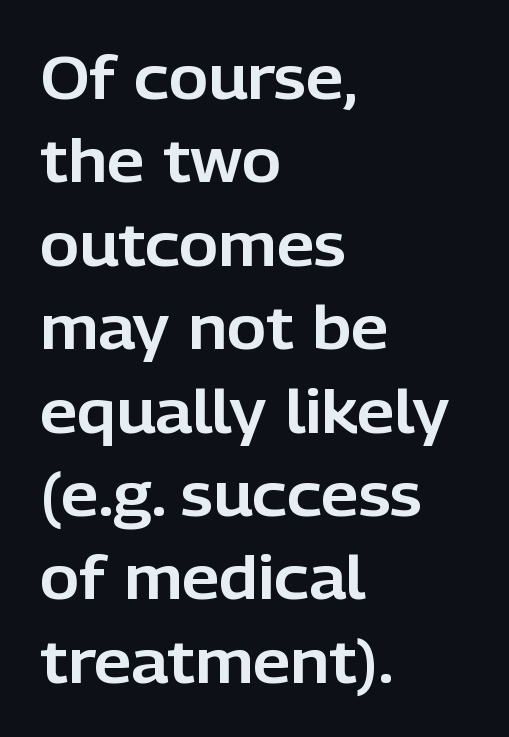
{"serif": "no", "italic": "no", "width": "normal", "stroke_contrast": "low", "x_height": "medium", "monospaced": "no", "underline": "no", "align": "left", "line_spacing": "normal", "line_spacing_ratio": 1.39, "letter_spacing": "normal", "letter_spacing_em": 0.0, "glyph_px": 60}
